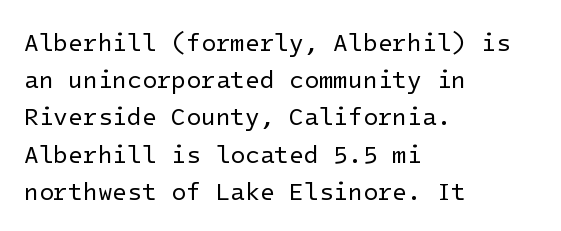
{"italic": "no", "bold": "no", "underline": "no", "align": "left", "line_spacing": "normal", "line_spacing_ratio": 1.55, "letter_spacing": "normal", "letter_spacing_em": 0.0, "glyph_px": 24}
